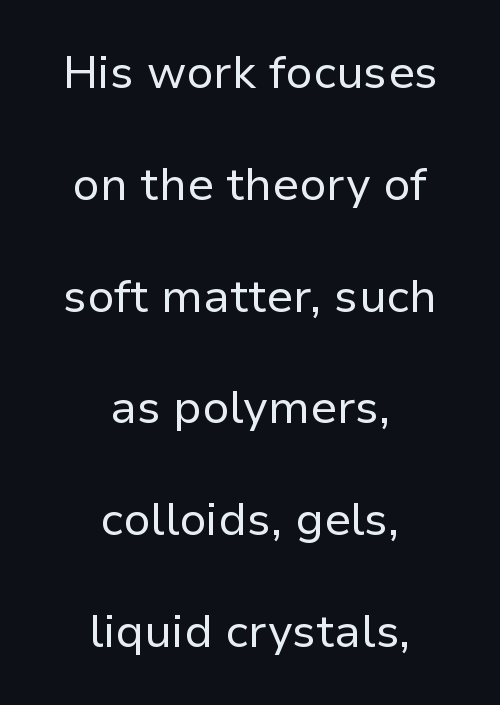
The image shows 46 px regular-weight sans-serif type, upright; set centered, loose line spacing (2.43x), normal letter spacing, not underlined; low stroke contrast and a medium x-height.
